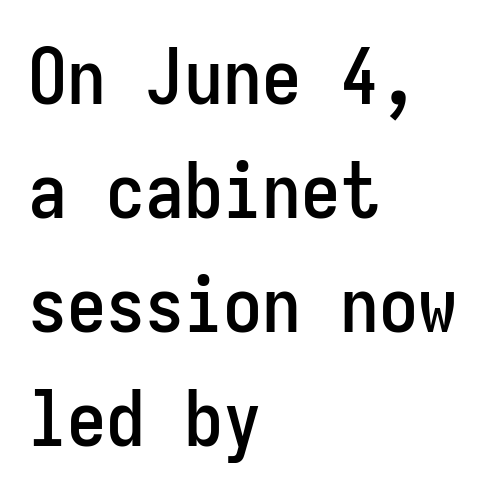
The image shows 78 px condensed sans-serif type, upright, monospaced; set left-aligned, normal line spacing (1.46x), normal letter spacing, not underlined; low stroke contrast and a medium x-height.
